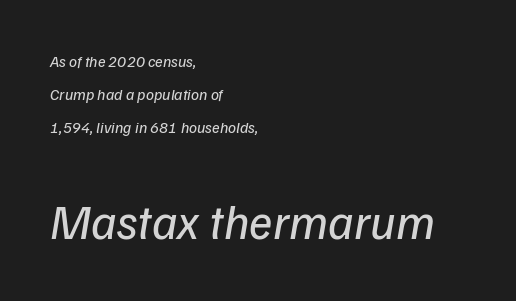
Honestly, the rows look like they've been pulled way apart. Stroke terminals: plain, sans-serif. Nobody touched the tracking dial on this one. The ragged edge is on the right, which tells us the setting is flush left.
